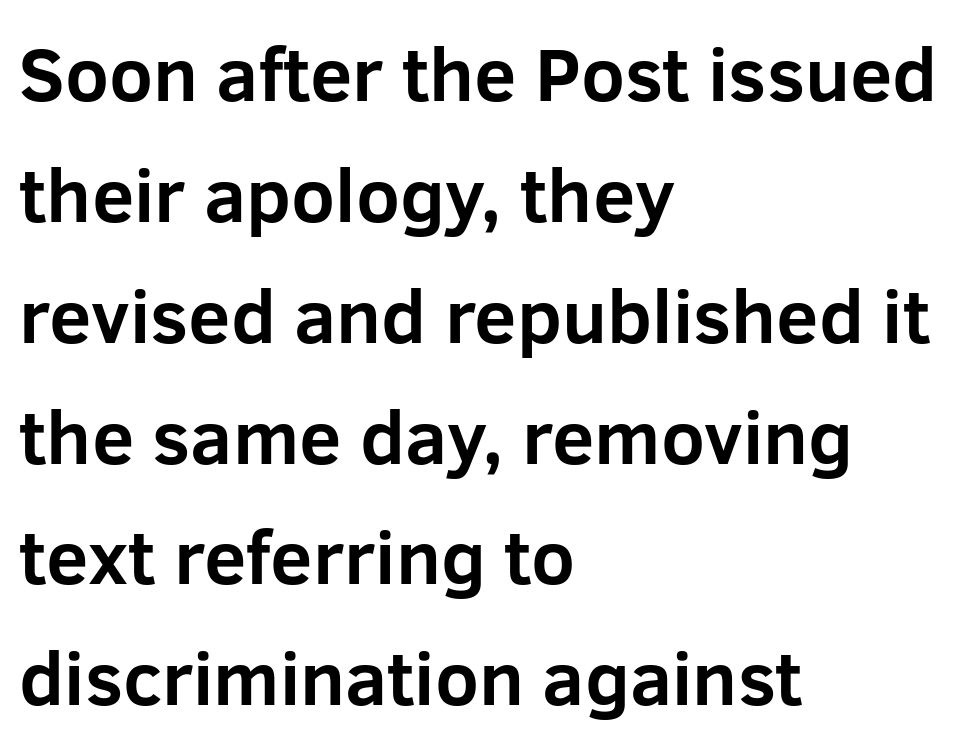
{"serif": "no", "italic": "no", "bold": "yes", "weight": "bold", "width": "normal", "stroke_contrast": "low", "x_height": "medium", "monospaced": "no", "underline": "no", "align": "left", "line_spacing": "normal", "line_spacing_ratio": 1.59, "letter_spacing": "normal", "letter_spacing_em": 0.0, "glyph_px": 76}
